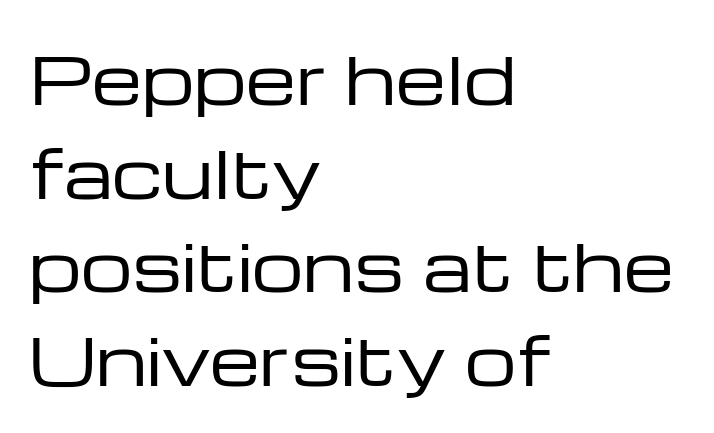
The image shows 65 px regular-weight, wide sans-serif type, upright; set left-aligned, normal line spacing (1.44x), normal letter spacing, not underlined; low stroke contrast and a medium x-height.
